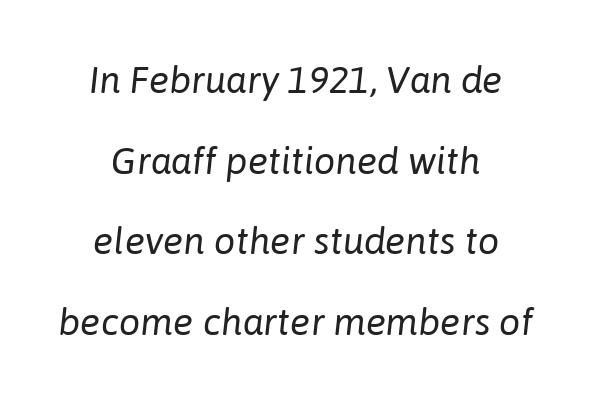
Every character sits at an angle, as italics do. What's the leading like? Stretched, with rows far apart. The passage is arranged like a title page — every line centered. What stands out about the letter spacing? Nothing — it is the standard amount.
